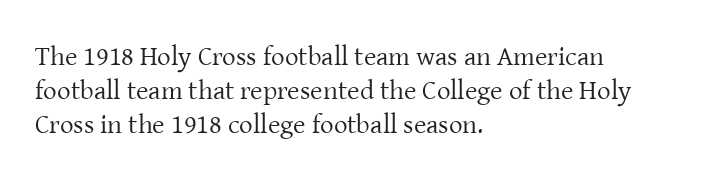
{"italic": "no", "bold": "no", "underline": "no", "align": "left", "line_spacing": "normal", "line_spacing_ratio": 1.26, "letter_spacing": "normal", "letter_spacing_em": 0.0, "glyph_px": 27}
